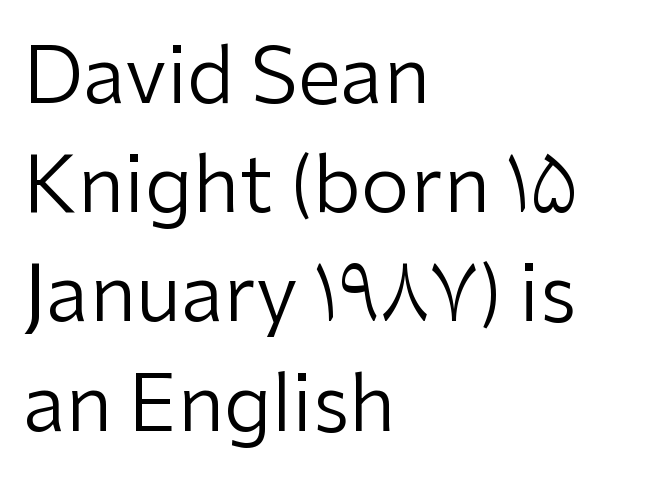
{"serif": "no", "italic": "no", "bold": "no", "weight": "regular", "width": "normal", "stroke_contrast": "low", "x_height": "medium", "monospaced": "no", "underline": "no", "align": "left", "line_spacing": "normal", "line_spacing_ratio": 1.4, "letter_spacing": "normal", "letter_spacing_em": 0.0, "glyph_px": 78}
